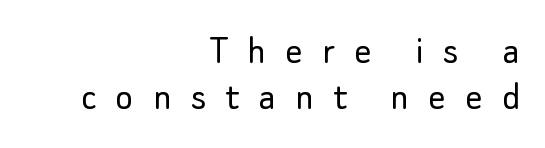
Each word looks stretched out because of the extra space between its letters. Reading down the column, the eye jumps only a short way to each next line. Any mark beneath the type? The region is blank. In terms of posture, this sample is upright. Is this a fixed-width face? No — the glyphs have proportional, varying widths. Compared with a typical body face, this is equally light or lighter still.
